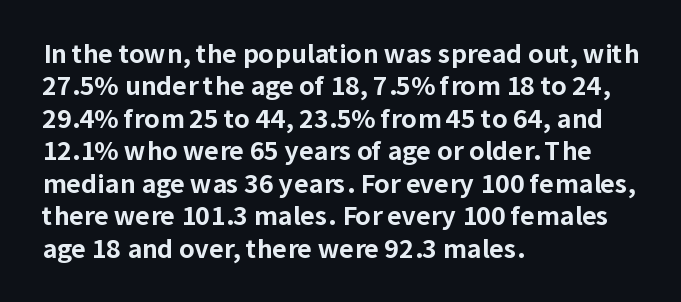
{"italic": "no", "bold": "yes", "underline": "no", "align": "left", "line_spacing": "normal", "line_spacing_ratio": 1.3, "letter_spacing": "normal", "letter_spacing_em": 0.0, "glyph_px": 25}
